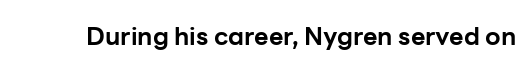
Underlining? Definitely not there. Strong, thick strokes mark this as bold type. This sample uses an upright cut, with every glyph sitting square on the baseline. A typesetter would call this zero additional tracking.
